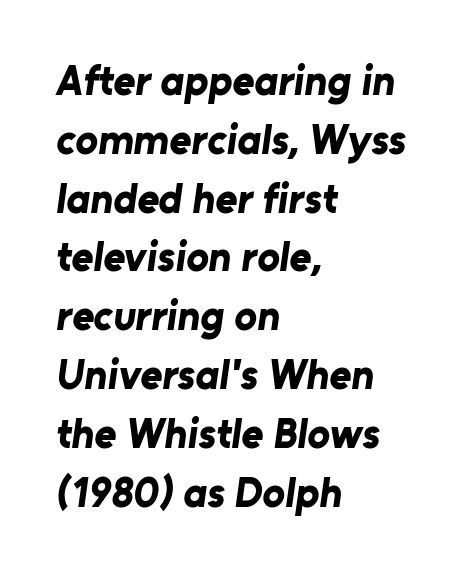
{"serif": "no", "bold": "yes", "weight": "bold", "width": "normal", "stroke_contrast": "low", "x_height": "medium", "monospaced": "no", "underline": "no", "align": "left", "line_spacing": "normal", "line_spacing_ratio": 1.4, "letter_spacing": "normal", "letter_spacing_em": 0.0, "glyph_px": 42}
